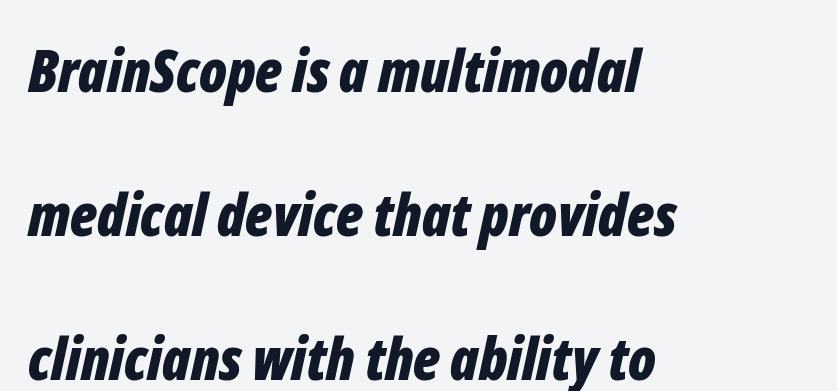
{"italic": "yes", "lean": "right", "slant_degrees": 12, "bold": "yes", "weight": "bold", "width": "condensed", "stroke_contrast": "low", "x_height": "medium", "monospaced": "no", "underline": "no", "align": "left", "line_spacing": "loose", "line_spacing_ratio": 2.44, "letter_spacing": "normal", "letter_spacing_em": 0.0, "glyph_px": 59}
